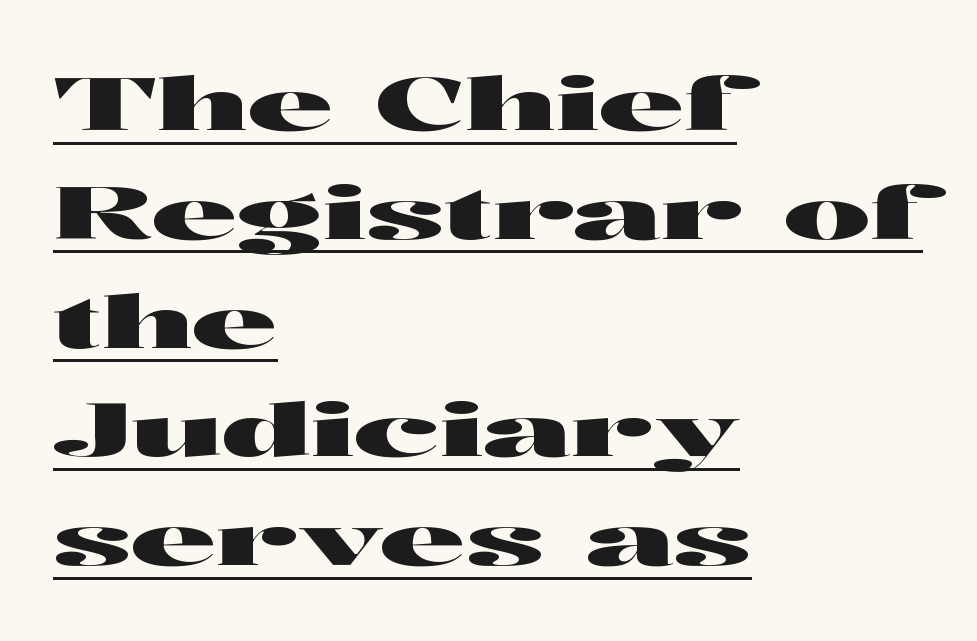
{"serif": "no", "italic": "no", "width": "wide", "stroke_contrast": "high", "x_height": "medium", "monospaced": "no", "underline": "yes", "align": "left", "line_spacing": "normal", "line_spacing_ratio": 1.49, "letter_spacing": "normal", "letter_spacing_em": 0.0, "glyph_px": 73}
